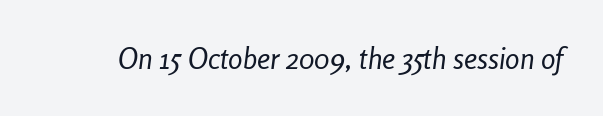
{"italic": "yes", "lean": "right", "slant_degrees": 8, "bold": "no", "weight": "regular", "width": "condensed", "stroke_contrast": "low", "x_height": "medium", "monospaced": "no", "underline": "no", "letter_spacing": "normal", "letter_spacing_em": 0.0, "glyph_px": 29}
